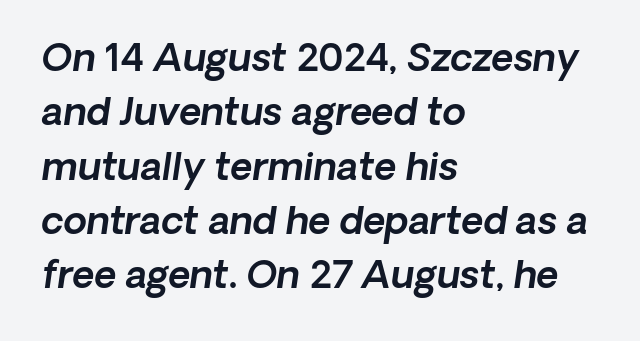
The image shows 38 px sans-serif type; set left-aligned, normal line spacing (1.43x), normal letter spacing, not underlined; a medium x-height.
